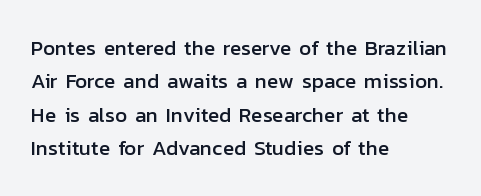
{"italic": "no", "underline": "no", "align": "left", "line_spacing": "normal", "line_spacing_ratio": 1.59, "letter_spacing": "normal", "letter_spacing_em": 0.0, "glyph_px": 21}
